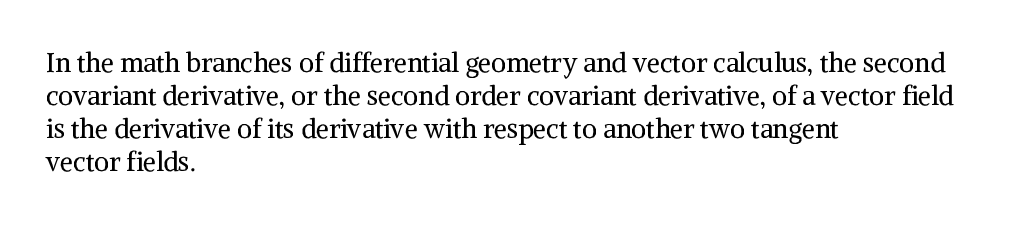
{"italic": "no", "bold": "no", "underline": "no", "align": "left", "line_spacing": "normal", "line_spacing_ratio": 1.27, "letter_spacing": "normal", "letter_spacing_em": 0.0, "glyph_px": 26}
